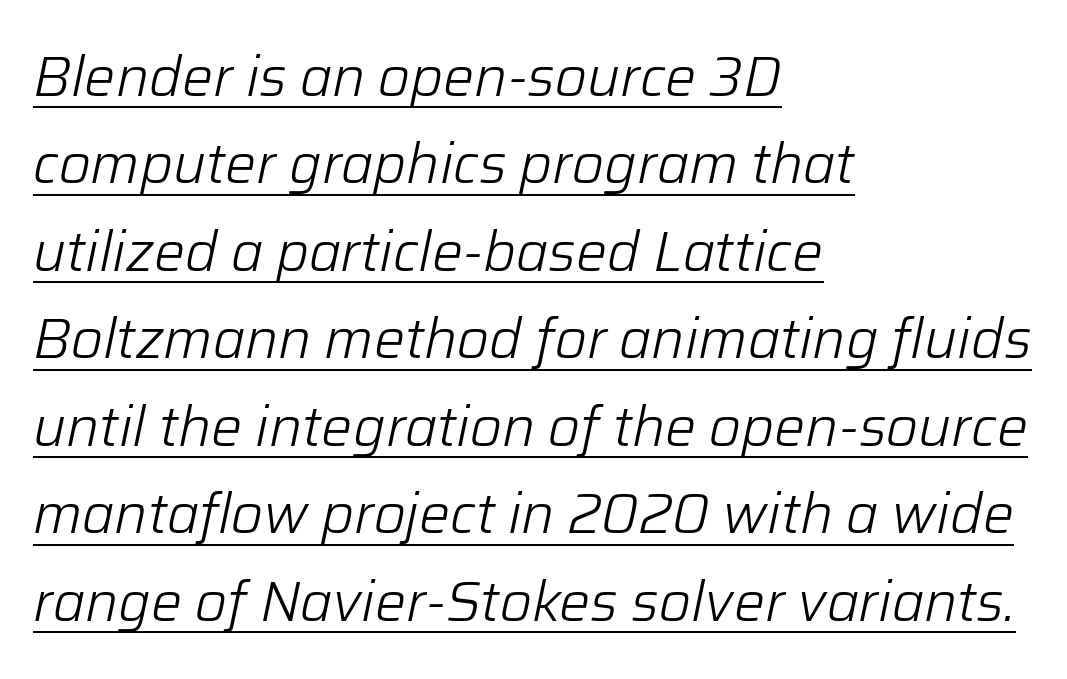
Designer's note — italics engaged. Every word sits above its own underline. Think of a printed novel: that variable character pitch is what you see here. Look at the tracking — it's just the regular setting, nothing added. The paragraph shown leans on its left margin.
